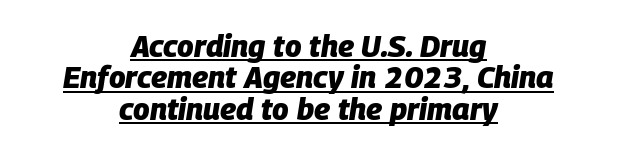
{"italic": "yes", "lean": "right", "slant_degrees": 9, "bold": "yes", "weight": "heavy", "width": "normal", "stroke_contrast": "low", "x_height": "large", "monospaced": "no", "underline": "yes", "align": "center", "line_spacing": "tight", "line_spacing_ratio": 1.05, "letter_spacing": "normal", "letter_spacing_em": 0.0, "glyph_px": 30}
